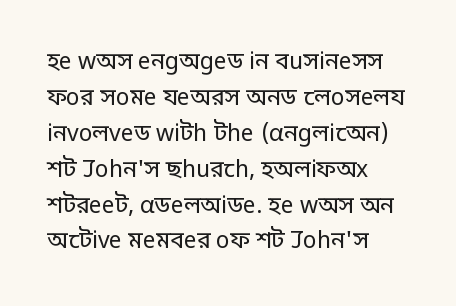
Q: Is the text bold? A: No.
Q: Is the text italic (slanted)? A: No, it is upright.
Q: Is the text underlined? A: No.
Q: How is the paragraph aligned? A: Left-aligned.
Q: Is the spacing between letters normal or unusually wide? A: Normal.
Q: Is the spacing between lines tight, normal or loose? A: Normal.
